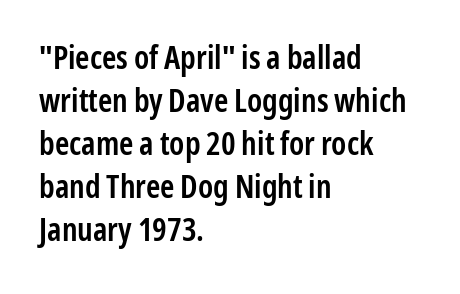
Q: Is the text bold? A: Semi-bold.
Q: Is the text italic (slanted)? A: No, it is upright.
Q: Is the typeface a serif or a sans-serif typeface? A: Sans-serif.
Q: Is the text underlined? A: No.
Q: How is the paragraph aligned? A: Left-aligned.
Q: Is the spacing between letters normal or unusually wide? A: Normal.
Q: Is the spacing between lines tight, normal or loose? A: Normal.
Q: Width (condensed, normal, or wide)? A: Condensed.
Q: Stroke contrast? A: Low.
Q: x-height? A: Medium.
Q: Monospaced? A: No.
